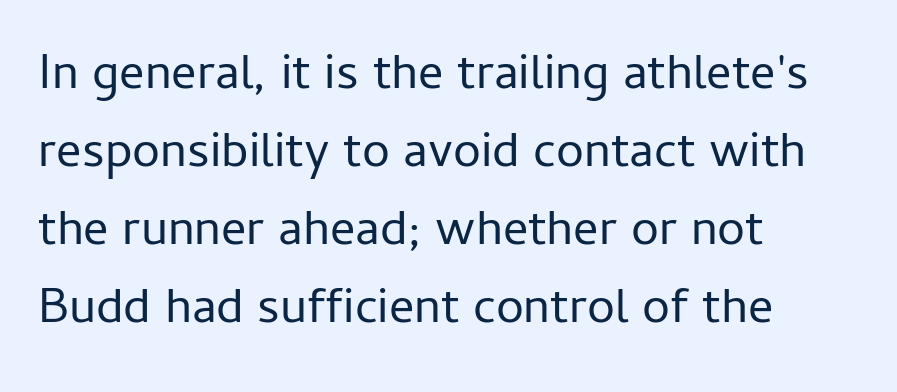
{"serif": "no", "italic": "no", "bold": "no", "weight": "regular", "width": "normal", "stroke_contrast": "low", "x_height": "medium", "monospaced": "no", "underline": "no", "align": "left", "line_spacing": "normal", "line_spacing_ratio": 1.56, "letter_spacing": "normal", "letter_spacing_em": 0.0, "glyph_px": 50}
